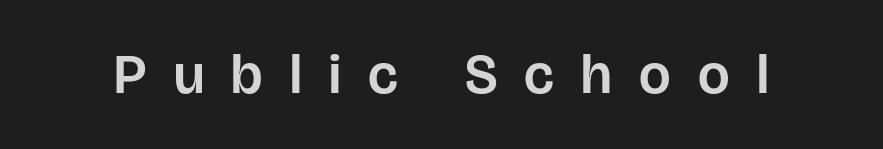
Just letters on the line, the space beneath them empty. The specimen reads as upright at a glance. Regarding serifs, this sample does without them. The letterforms stand isolated, each surrounded by extra space. The face used here is proportionally spaced, like ordinary book or web type.
